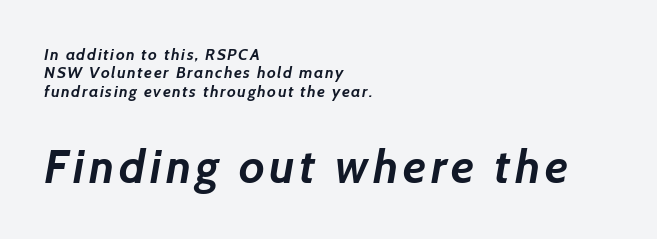
{"serif": "no", "bold": "yes", "weight": "semibold", "width": "normal", "stroke_contrast": "low", "x_height": "medium", "monospaced": "no", "underline": "no", "align": "left", "line_spacing": "tight", "line_spacing_ratio": 1.15, "larger_block": "second", "size_ratio": 2.94, "glyph_px": 47}
